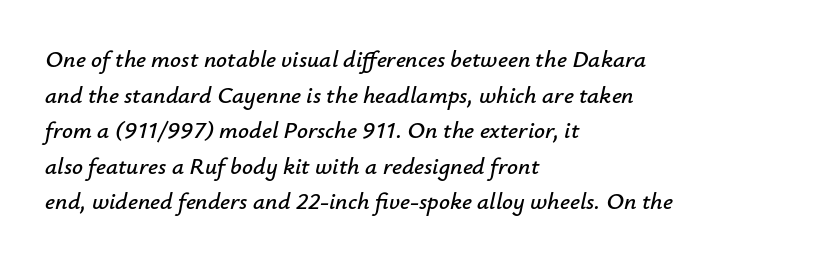
The image shows 24 px text type, italic (leaning right); set left-aligned, normal line spacing (1.48x), normal letter spacing, not underlined.
